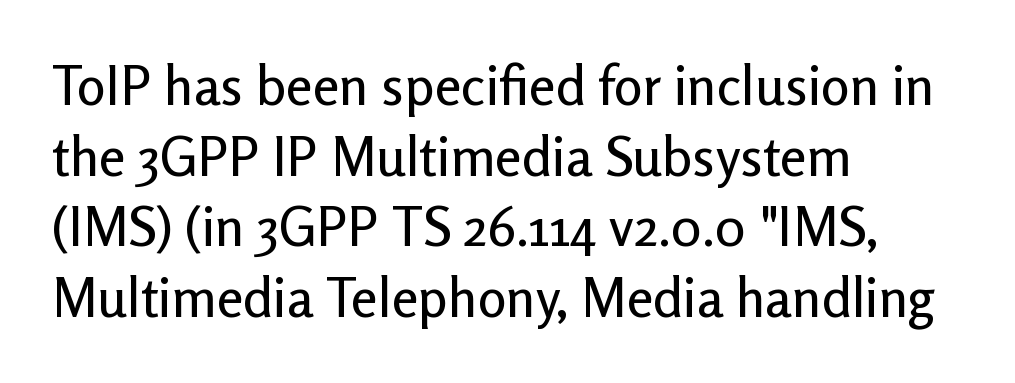
Font category for this specimen: sans-serif. Ascenders rise straight up at ninety degrees. The foot of each line stays bare and open. The face used here is rendered with its standard letterfit. Each line starts at the same left margin while the right side varies.
